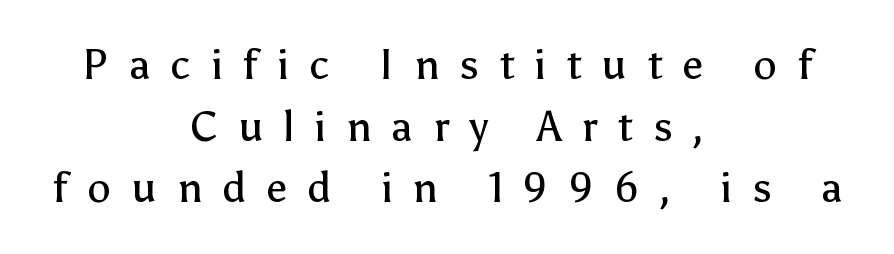
Note the varied advance widths — an 'i' is clearly narrower than an 'm'. Stroke thickness stays within the range of a standard reading face or lighter. Honestly, the letter spacing is so wide it's the main thing you notice. This is the regular roman posture of the typeface.
